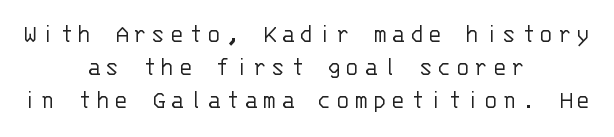
The image shows 26 px text type, upright; set centered, normal line spacing (1.26x), not underlined.
